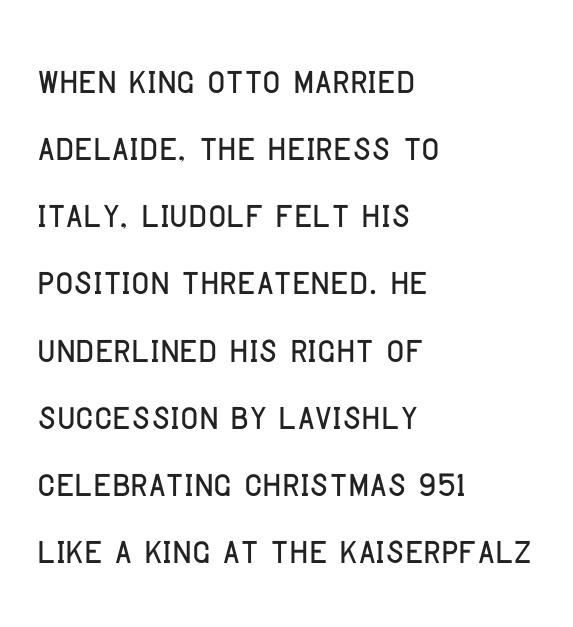
The image shows 49 px condensed sans-serif type, upright; set left-aligned, normal line spacing (1.37x), normal letter spacing, not underlined; low stroke contrast and a large x-height.
